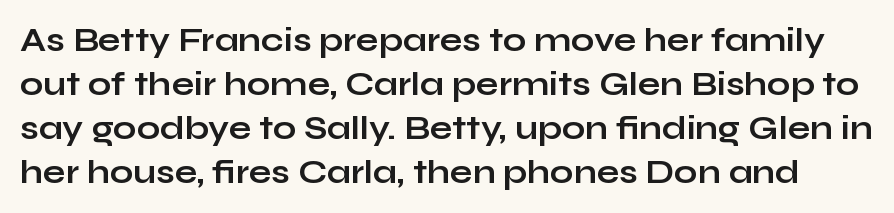
The gaps between neighbouring characters are ordinary and unremarkable. The characters display no serif detailing; their extremities are plain. The string is rendered with underlining switched off. Character widths vary here, with narrow letters taking less room than wide ones. The lettering holds an erect, upright posture throughout. The rows are spaced the way most documents space them.
